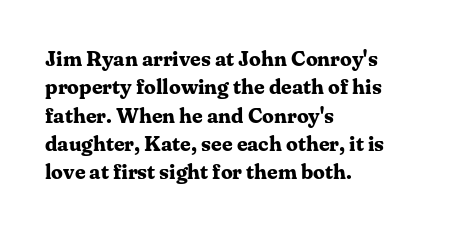
Q: Is the text bold? A: Yes.
Q: Is the text italic (slanted)? A: No, it is upright.
Q: Is the text underlined? A: No.
Q: How is the paragraph aligned? A: Left-aligned.
Q: Is the spacing between letters normal or unusually wide? A: Normal.
Q: Is the spacing between lines tight, normal or loose? A: Normal.
